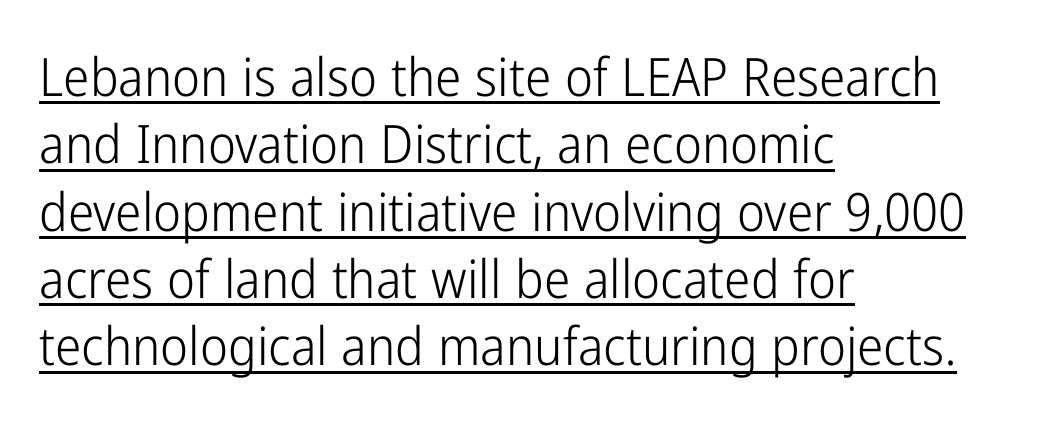
The image shows 53 px light, condensed sans-serif type, upright; set left-aligned, normal line spacing (1.27x), normal letter spacing, underlined; low stroke contrast and a medium x-height.
